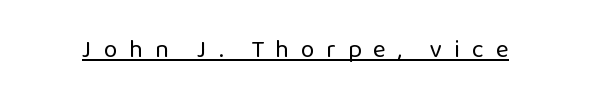
{"italic": "no", "bold": "no", "underline": "yes", "letter_spacing": "wide", "letter_spacing_em": 0.47, "glyph_px": 25}
